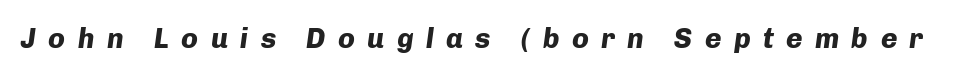
Check under the words: just untouched page. Does the lettering tilt? It does — this is italic. I'd describe the lettering as bold — thick and assertive. The letters advance in unequal steps, a hallmark of proportional type. The letterforms stand isolated, each surrounded by extra space.
